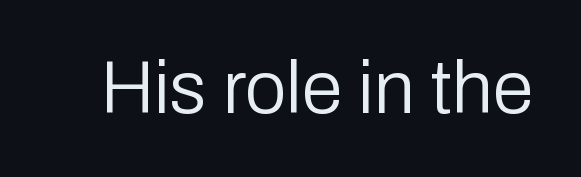
{"serif": "no", "italic": "no", "bold": "no", "weight": "regular", "width": "normal", "stroke_contrast": "low", "x_height": "medium", "monospaced": "no", "underline": "no", "letter_spacing": "normal", "letter_spacing_em": 0.0, "glyph_px": 74}
